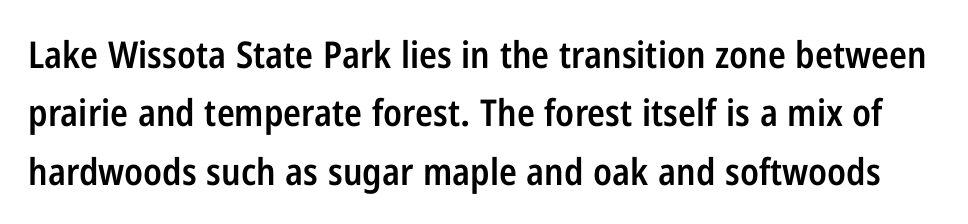
The image shows 37 px semibold, condensed sans-serif type, upright; set normal line spacing (1.58x), normal letter spacing, not underlined; low stroke contrast and a medium x-height.
